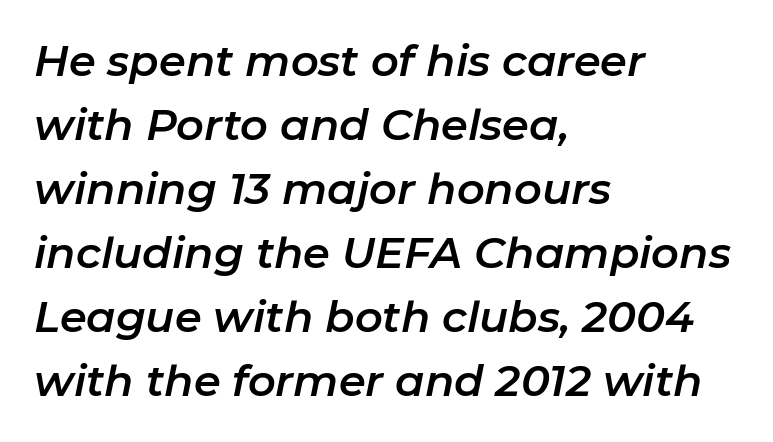
Q: Is the text italic (slanted)? A: Yes, it leans right by about 11 degrees.
Q: Is the text underlined? A: No.
Q: How is the paragraph aligned? A: Left-aligned.
Q: Is the spacing between letters normal or unusually wide? A: Normal.
Q: Is the spacing between lines tight, normal or loose? A: Normal.
Q: Width (condensed, normal, or wide)? A: Normal.
Q: Stroke contrast? A: Low.
Q: x-height? A: Medium.
Q: Monospaced? A: No.
